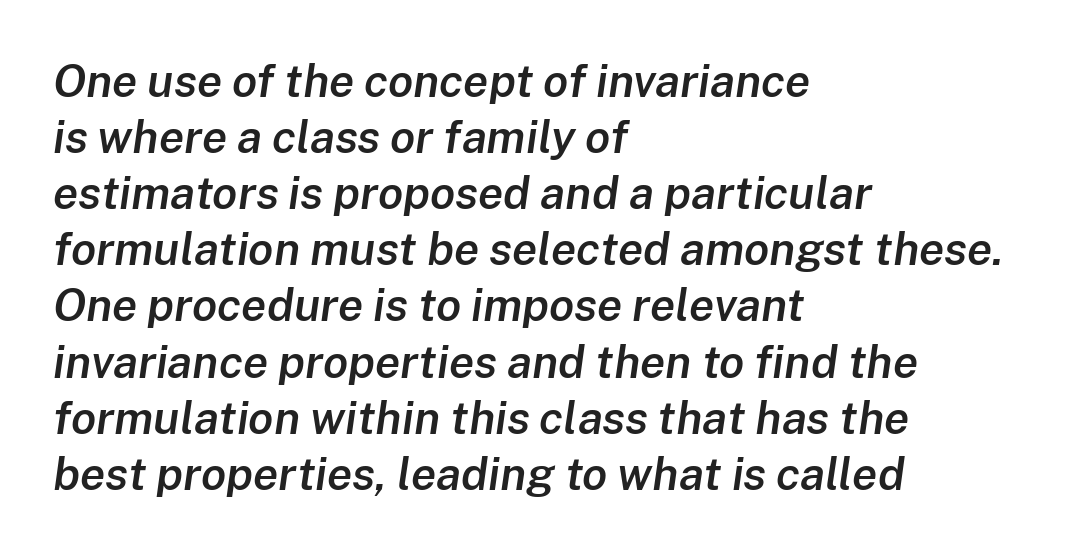
Notice how the stems are inclined rather than vertical — that's the hallmark of italics. Beneath every word, the page is bare. You could call the tracking neutral — neither tight nor loose. The rag falls on the right side of this text block. Slightly chunky letters — semibold, I'd say, not full bold.
